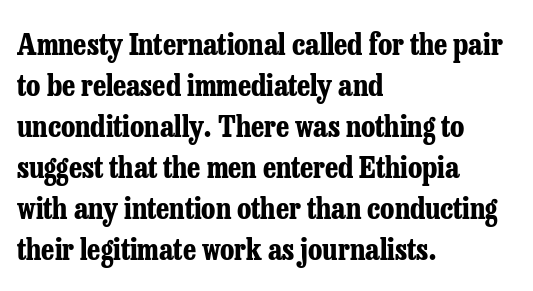
The image shows 30 px bold, condensed serif type, upright; set left-aligned, normal line spacing (1.37x), normal letter spacing, not underlined; low stroke contrast and a medium x-height.
